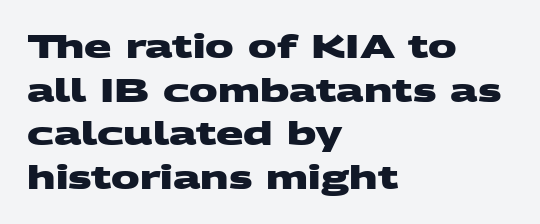
Q: Is the text bold? A: Yes.
Q: Is the typeface a serif or a sans-serif typeface? A: Sans-serif.
Q: Is the text underlined? A: No.
Q: How is the paragraph aligned? A: Left-aligned.
Q: Is the spacing between letters normal or unusually wide? A: Normal.
Q: Is the spacing between lines tight, normal or loose? A: Normal.
Q: Width (condensed, normal, or wide)? A: Wide.
Q: Stroke contrast? A: Medium.
Q: x-height? A: Large.
Q: Monospaced? A: No.
